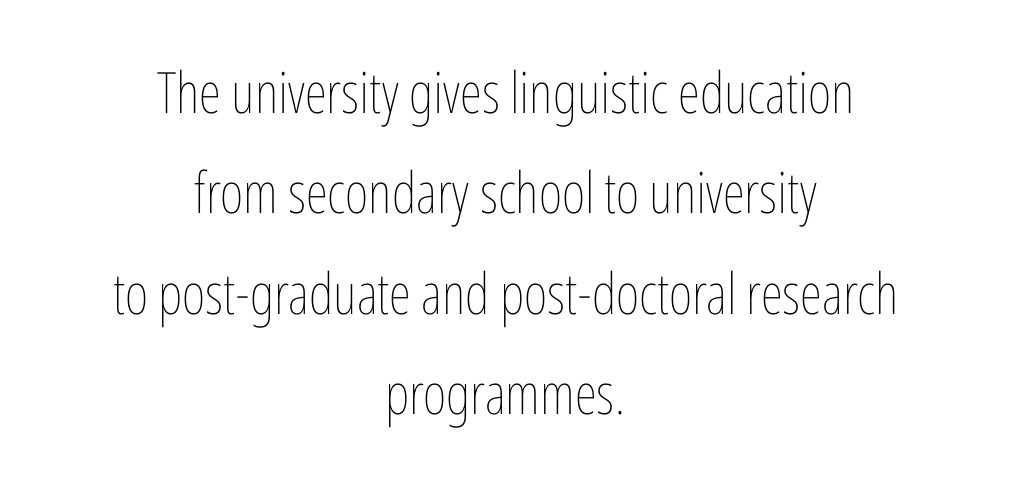
Q: Is the text bold? A: No.
Q: Is the text italic (slanted)? A: No, it is upright.
Q: Is the text underlined? A: No.
Q: How is the paragraph aligned? A: Centered.
Q: Is the spacing between letters normal or unusually wide? A: Normal.
Q: Width (condensed, normal, or wide)? A: Condensed.
Q: Stroke contrast? A: Low.
Q: x-height? A: Medium.
Q: Monospaced? A: No.
